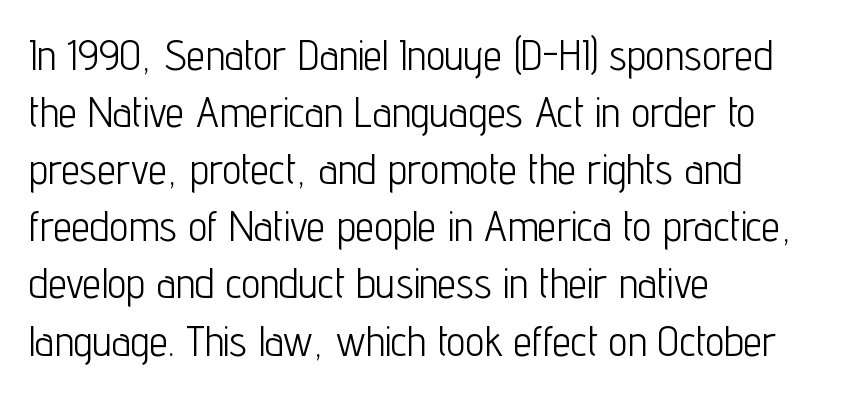
{"serif": "no", "italic": "no", "bold": "no", "weight": "light", "width": "condensed", "stroke_contrast": "low", "x_height": "medium", "monospaced": "no", "underline": "no", "align": "left", "line_spacing": "normal", "line_spacing_ratio": 1.36, "letter_spacing": "normal", "letter_spacing_em": 0.0, "glyph_px": 42}
